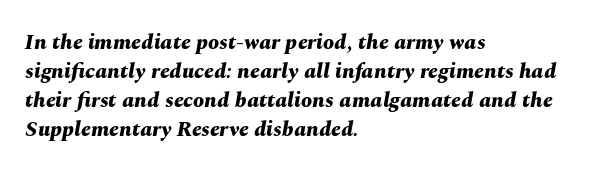
The image shows 22 px bold type, italic (leaning right); set left-aligned, normal line spacing (1.32x), normal letter spacing, not underlined.
